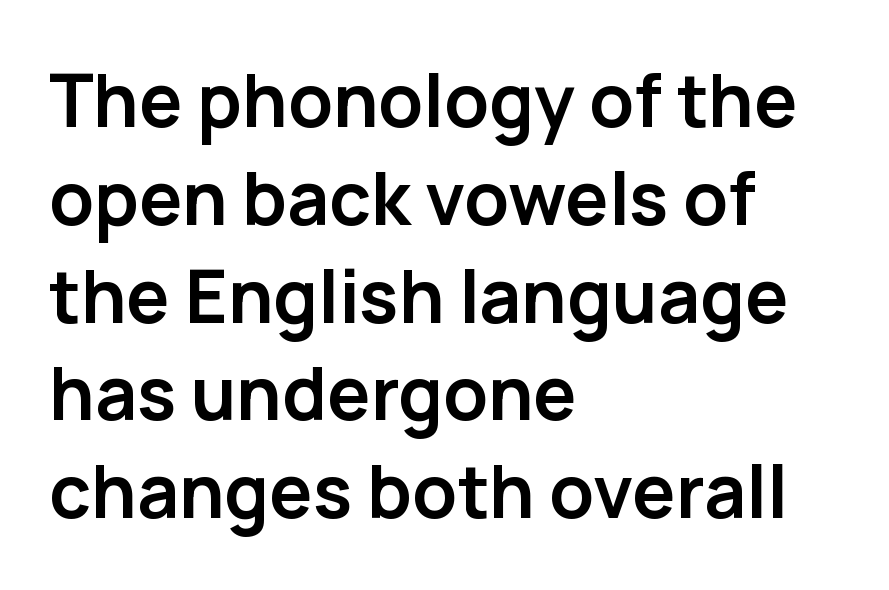
{"serif": "no", "italic": "no", "bold": "yes", "weight": "semibold", "width": "normal", "stroke_contrast": "low", "x_height": "medium", "monospaced": "no", "underline": "no", "align": "left", "line_spacing": "normal", "line_spacing_ratio": 1.34, "letter_spacing": "normal", "letter_spacing_em": 0.0, "glyph_px": 73}
